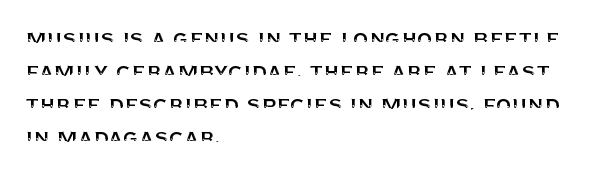
Every row of glyphs begins at an identical x-position on the left. Words appear dense and cohesive because spacing is normal. Unlike italic type, these characters show no tilt at all. Vertical spacing — default. Check under the words: just untouched page.
